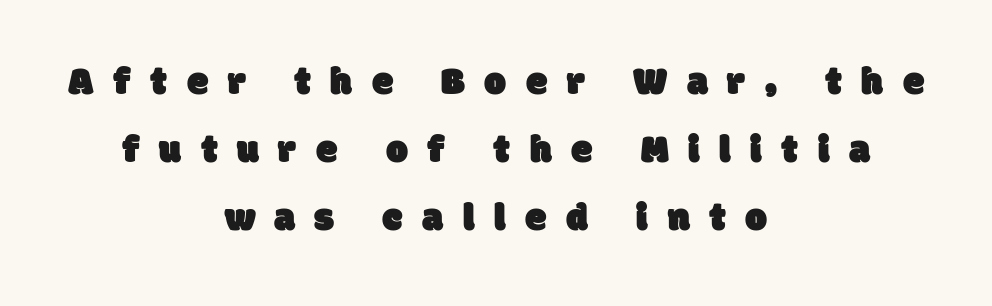
The image shows 39 px sans-serif type; set centered, line spacing 1.75x, unusually wide letter spacing (+0.5 em), not underlined; low stroke contrast and a large x-height.
